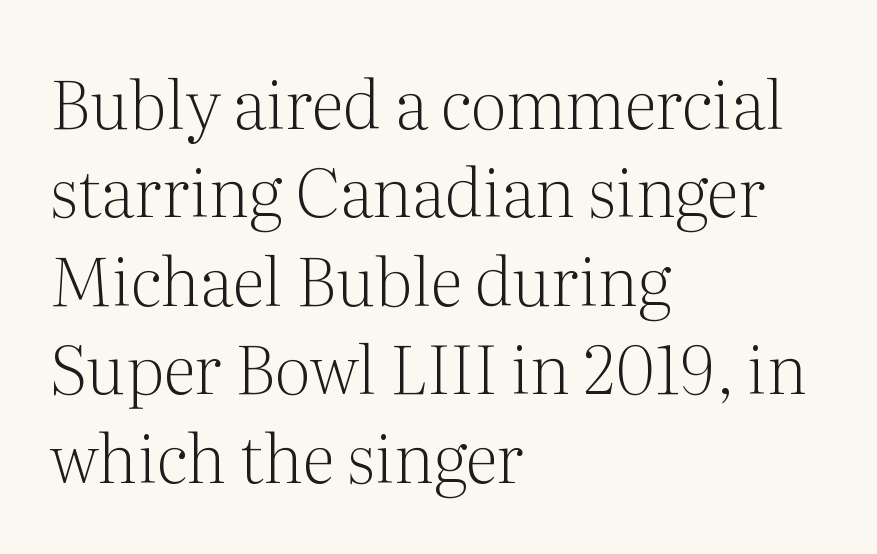
{"serif": "yes", "italic": "no", "bold": "no", "weight": "light", "width": "normal", "stroke_contrast": "medium", "x_height": "medium", "monospaced": "no", "underline": "no", "align": "left", "line_spacing": "normal", "line_spacing_ratio": 1.32, "letter_spacing": "normal", "letter_spacing_em": 0.0, "glyph_px": 67}
